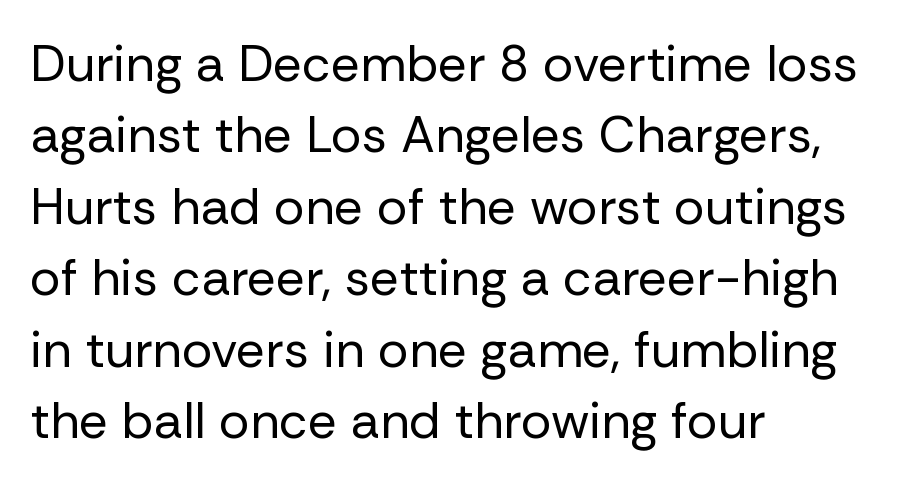
The letters look calm and open, with moderate or lighter stems. Honestly, there is no underline to notice here at all. Style check: upright. The passage is arranged the way most books set body copy — flush left.
